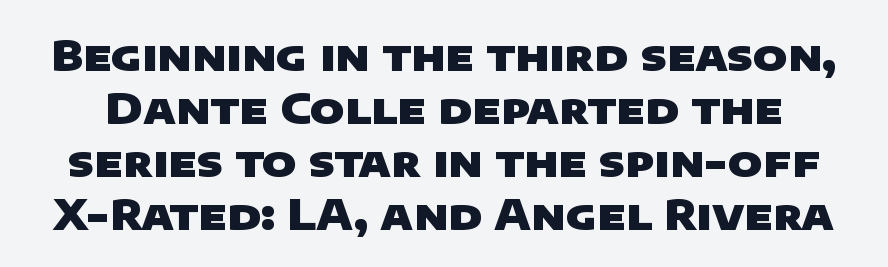
Q: Is the text bold? A: Yes.
Q: Is the typeface a serif or a sans-serif typeface? A: Sans-serif.
Q: Is the text underlined? A: No.
Q: Is the spacing between letters normal or unusually wide? A: Normal.
Q: Is the spacing between lines tight, normal or loose? A: Normal.
Q: Width (condensed, normal, or wide)? A: Wide.
Q: Stroke contrast? A: Low.
Q: x-height? A: Large.
Q: Monospaced? A: No.
